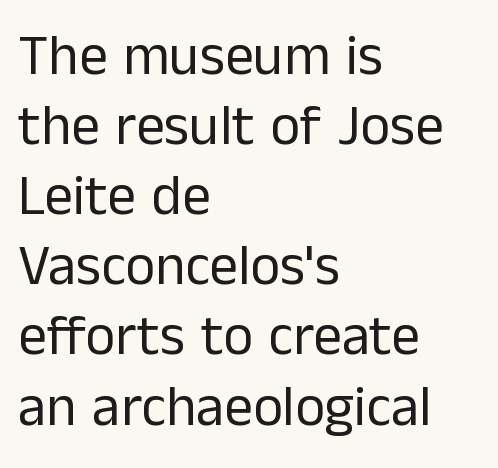
{"serif": "no", "italic": "no", "bold": "no", "weight": "regular", "width": "normal", "stroke_contrast": "low", "x_height": "medium", "monospaced": "no", "underline": "no", "align": "left", "line_spacing_ratio": 1.23, "letter_spacing": "normal", "letter_spacing_em": 0.0, "glyph_px": 57}
